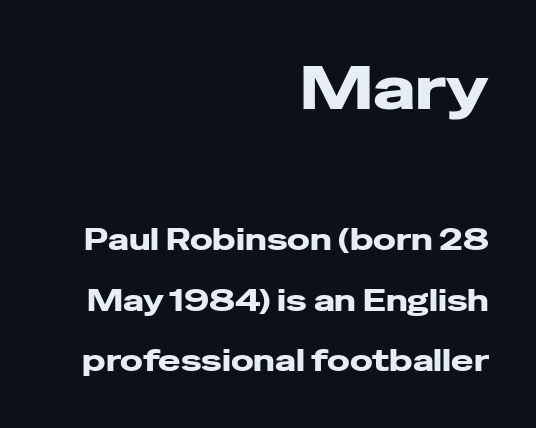
The image shows 61 px wide sans-serif type, upright; set right-aligned, loose line spacing (2.02x), normal letter spacing, not underlined; the first (top) block is 2.03x larger; low stroke contrast and a medium x-height.
